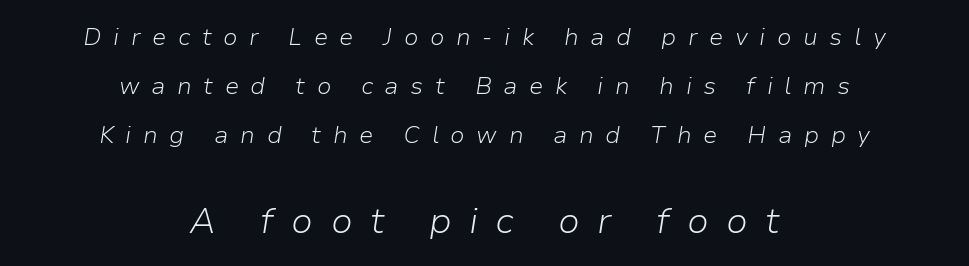
Q: Is the text bold? A: No.
Q: Is the text italic (slanted)? A: Yes, it leans right by about 9 degrees.
Q: Is the text underlined? A: No.
Q: How is the paragraph aligned? A: Centered.
Q: Is the spacing between letters normal or unusually wide? A: Unusually wide.
Q: Is the spacing between lines tight, normal or loose? A: Loose.
Q: Which block of text is set in a larger size, the first (top) or the second (bottom)? A: The second (bottom) one.
Q: Width (condensed, normal, or wide)? A: Normal.
Q: Stroke contrast? A: Low.
Q: x-height? A: Medium.
Q: Monospaced? A: No.
